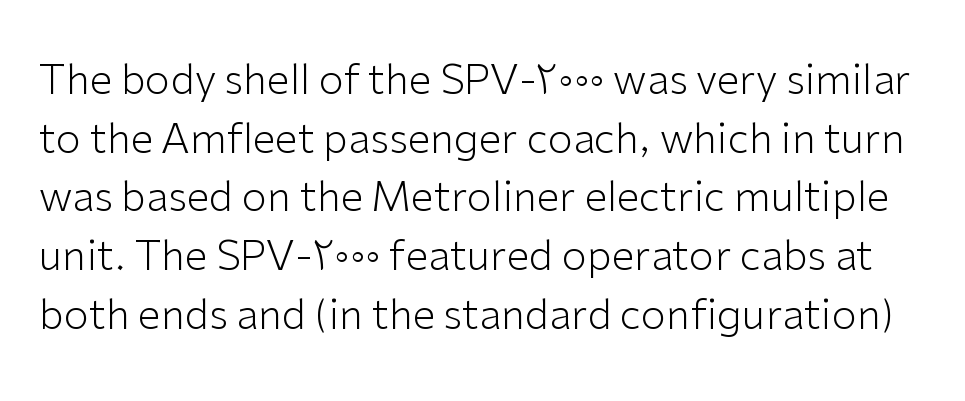
The image shows 41 px light sans-serif type, upright; set normal line spacing (1.43x), normal letter spacing, not underlined; low stroke contrast and a medium x-height.
